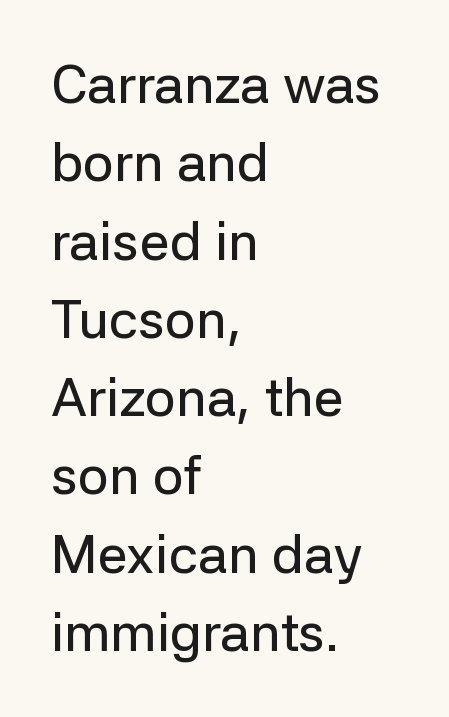
The image shows 54 px sans-serif type, upright; set left-aligned, normal line spacing (1.45x), normal letter spacing, not underlined; low stroke contrast and a medium x-height.
